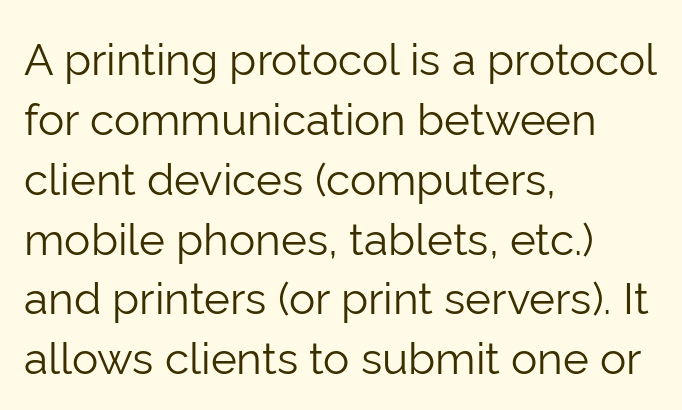
How are the letters spaced? Ordinarily, with no added tracking. Nothing heavy about these letters — not bold at all. Think of a printed novel: that variable character pitch is what you see here. The leading is moderate, giving the passage an even texture. One-word summary of the alignment: left.
